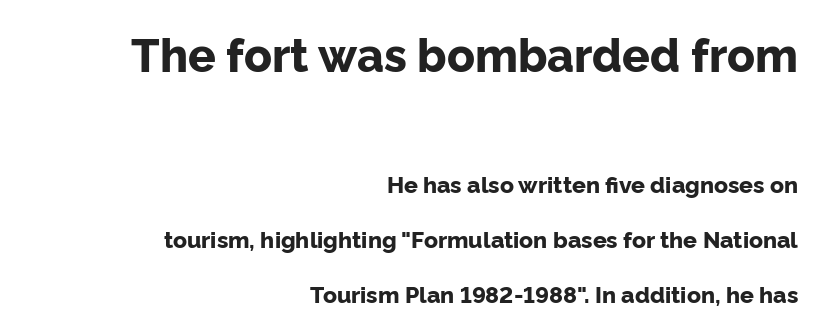
Q: Is the text bold? A: Yes.
Q: Is the text italic (slanted)? A: No, it is upright.
Q: Is the typeface a serif or a sans-serif typeface? A: Sans-serif.
Q: Is the text underlined? A: No.
Q: How is the paragraph aligned? A: Right-aligned.
Q: Is the spacing between letters normal or unusually wide? A: Normal.
Q: Is the spacing between lines tight, normal or loose? A: Loose.
Q: Which block of text is set in a larger size, the first (top) or the second (bottom)? A: The first (top) one.
Q: Width (condensed, normal, or wide)? A: Normal.
Q: Stroke contrast? A: Low.
Q: x-height? A: Medium.
Q: Monospaced? A: No.
